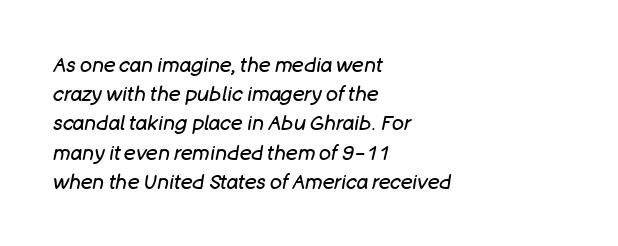
Q: Is the text bold? A: No.
Q: Is the text italic (slanted)? A: Yes, it leans right by about 11 degrees.
Q: Is the text underlined? A: No.
Q: How is the paragraph aligned? A: Left-aligned.
Q: Is the spacing between letters normal or unusually wide? A: Normal.
Q: Is the spacing between lines tight, normal or loose? A: Normal.
